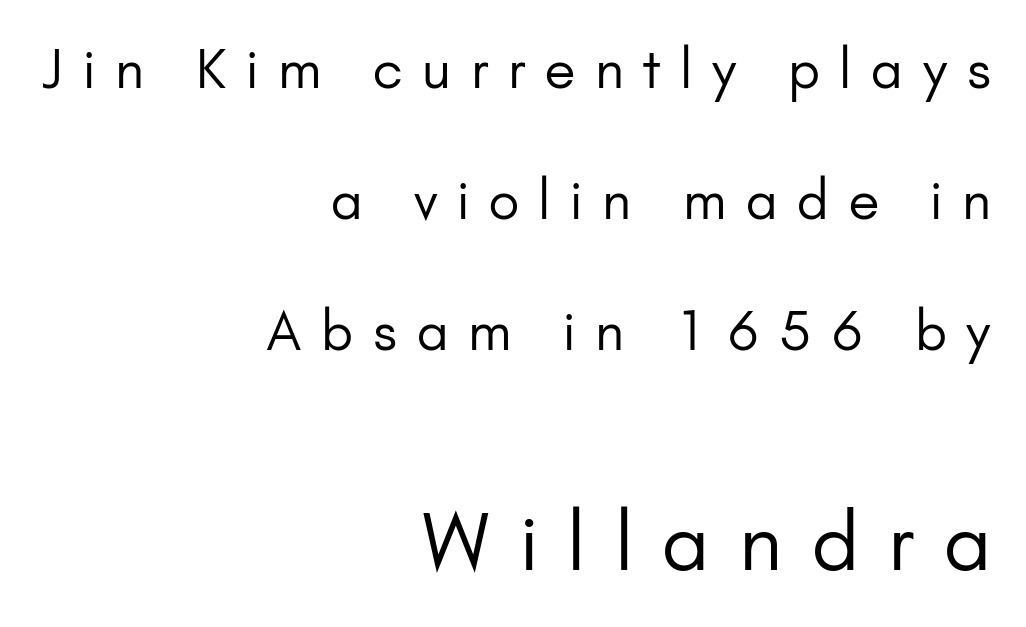
{"serif": "no", "italic": "no", "bold": "no", "weight": "regular", "width": "normal", "stroke_contrast": "low", "x_height": "small", "monospaced": "no", "underline": "no", "align": "right", "line_spacing": "loose", "line_spacing_ratio": 2.47, "letter_spacing": "wide", "letter_spacing_em": 0.37, "larger_block": "second", "size_ratio": 1.49, "glyph_px": 79}
